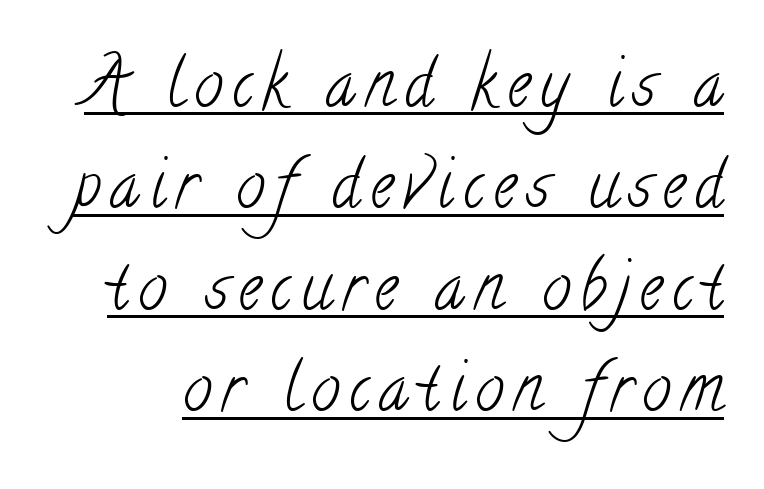
Q: Is the text bold? A: No.
Q: Is the typeface a serif or a sans-serif typeface? A: Serif.
Q: Is the text underlined? A: Yes.
Q: Is the spacing between lines tight, normal or loose? A: Normal.
Q: Width (condensed, normal, or wide)? A: Condensed.
Q: Stroke contrast? A: Low.
Q: x-height? A: Small.
Q: Monospaced? A: No.
